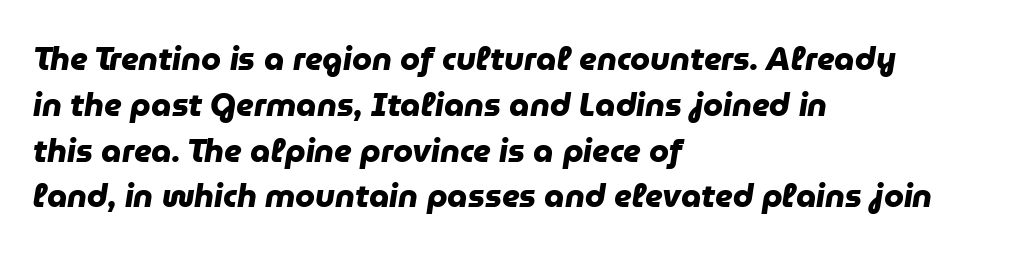
The image shows 32 px heavy sans-serif type; set left-aligned, normal line spacing (1.43x), normal letter spacing, not underlined; low stroke contrast and a medium x-height.
